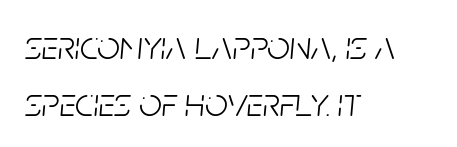
Q: Is the text bold? A: No.
Q: Is the text italic (slanted)? A: Yes, it leans right by about 5 degrees.
Q: Is the text underlined? A: No.
Q: How is the paragraph aligned? A: Left-aligned.
Q: Is the spacing between letters normal or unusually wide? A: Normal.
Q: Is the spacing between lines tight, normal or loose? A: Normal.
Q: Width (condensed, normal, or wide)? A: Condensed.
Q: Stroke contrast? A: Low.
Q: x-height? A: Large.
Q: Monospaced? A: No.
